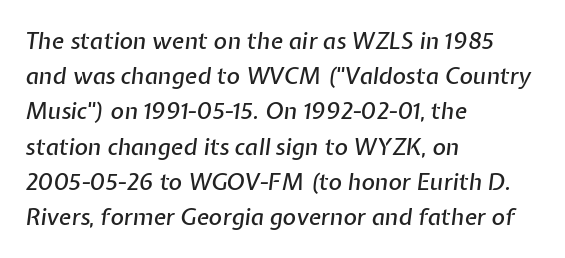
The image shows 23 px text type, italic (leaning right); set left-aligned, normal line spacing (1.53x), normal letter spacing, not underlined.
